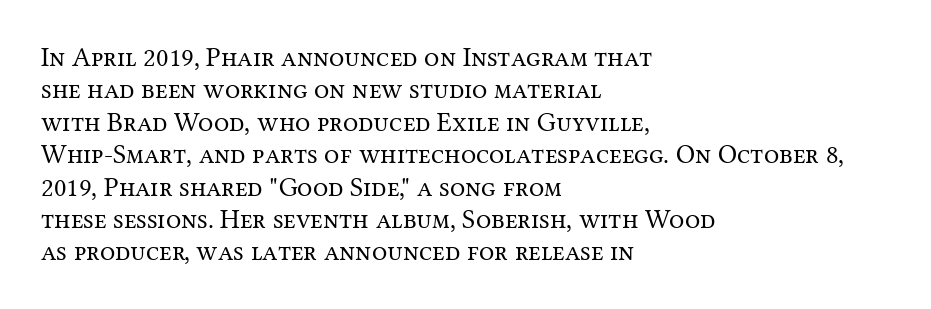
{"italic": "no", "bold": "no", "underline": "no", "align": "left", "line_spacing_ratio": 1.2, "letter_spacing": "normal", "letter_spacing_em": 0.0, "glyph_px": 27}
